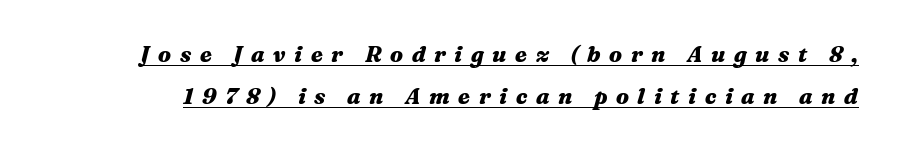
The image shows 22 px bold type, italic (leaning right); set loose line spacing (1.9x), unusually wide letter spacing (+0.39 em), underlined.
